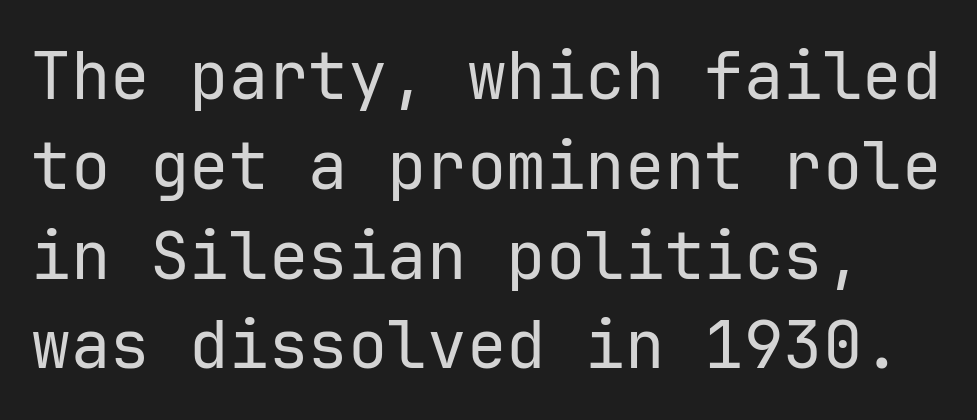
Q: Is the text bold? A: No.
Q: Is the text italic (slanted)? A: No, it is upright.
Q: Is the typeface a serif or a sans-serif typeface? A: Sans-serif.
Q: Is the text underlined? A: No.
Q: Is the spacing between letters normal or unusually wide? A: Normal.
Q: Is the spacing between lines tight, normal or loose? A: Normal.
Q: Width (condensed, normal, or wide)? A: Normal.
Q: Stroke contrast? A: Low.
Q: x-height? A: Medium.
Q: Monospaced? A: Yes.
